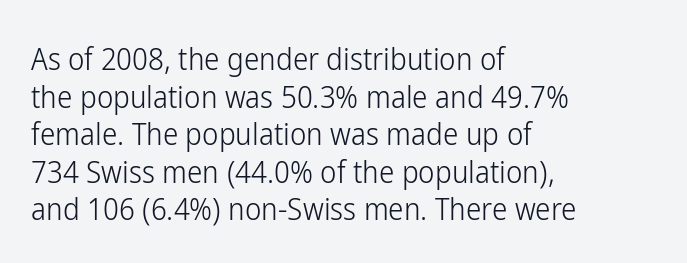
Q: Is the text bold? A: No.
Q: Is the text italic (slanted)? A: No, it is upright.
Q: Is the typeface a serif or a sans-serif typeface? A: Sans-serif.
Q: Is the text underlined? A: No.
Q: How is the paragraph aligned? A: Left-aligned.
Q: Is the spacing between letters normal or unusually wide? A: Normal.
Q: Width (condensed, normal, or wide)? A: Condensed.
Q: Stroke contrast? A: Low.
Q: x-height? A: Medium.
Q: Monospaced? A: No.
